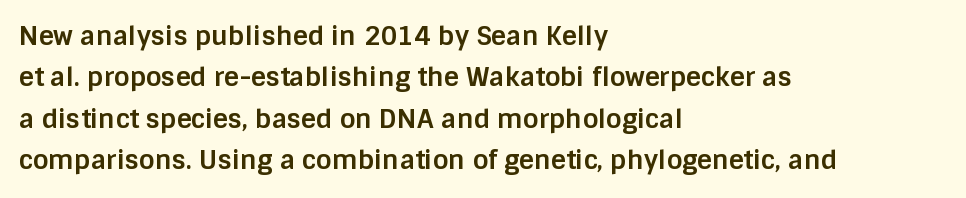
The image shows 26 px bold type, upright; set left-aligned, normal line spacing (1.59x), normal letter spacing, not underlined.
